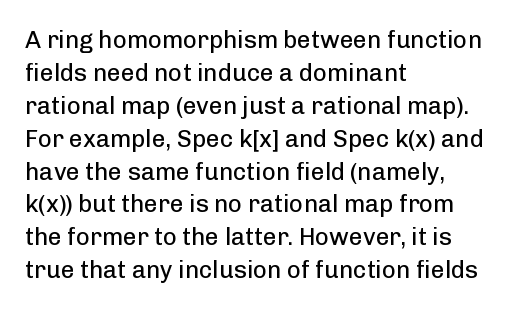
The image shows 24 px text type, upright; set left-aligned, normal line spacing (1.37x), normal letter spacing, not underlined.
